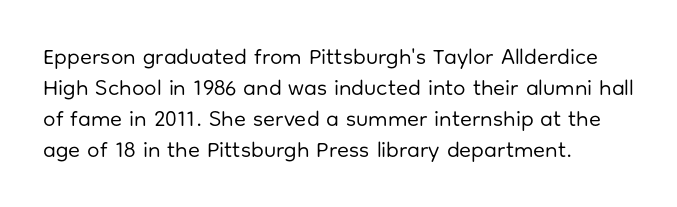
Q: Is the text bold? A: No.
Q: Is the text italic (slanted)? A: No, it is upright.
Q: Is the text underlined? A: No.
Q: How is the paragraph aligned? A: Left-aligned.
Q: Is the spacing between letters normal or unusually wide? A: Normal.
Q: Is the spacing between lines tight, normal or loose? A: Normal.
